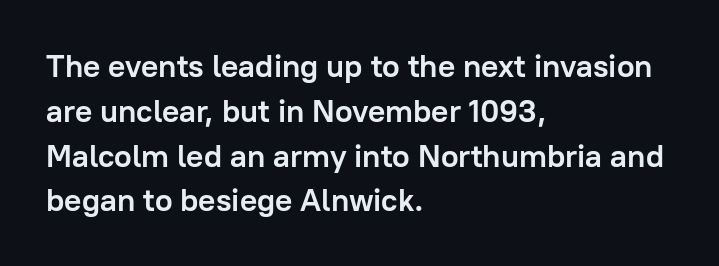
The image shows 32 px semibold sans-serif type, upright; set left-aligned, normal line spacing (1.4x), normal letter spacing, not underlined; low stroke contrast and a medium x-height.
